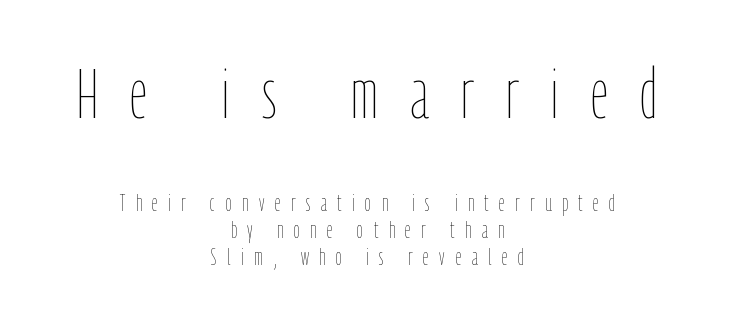
Q: Is the text bold? A: No.
Q: Is the text italic (slanted)? A: No, it is upright.
Q: Is the text underlined? A: No.
Q: How is the paragraph aligned? A: Centered.
Q: Is the spacing between letters normal or unusually wide? A: Unusually wide.
Q: Which block of text is set in a larger size, the first (top) or the second (bottom)? A: The first (top) one.
Q: Width (condensed, normal, or wide)? A: Condensed.
Q: Stroke contrast? A: Low.
Q: x-height? A: Medium.
Q: Monospaced? A: No.
